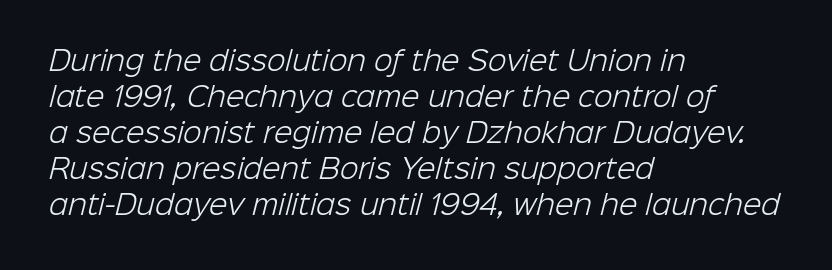
Plain, unruled lines of type. The tracking reads as untouched default to a designer's eye. Typeset ragged right — the left edge is the straight one. A light-to-regular cut is what we see here.
